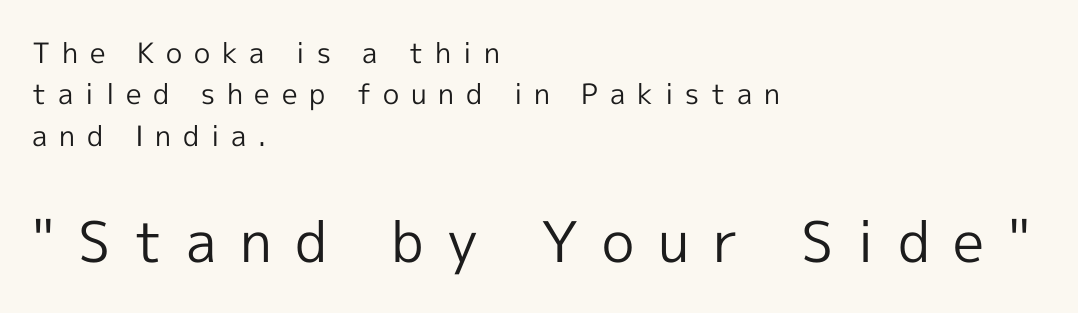
Q: Is the text bold? A: No.
Q: Is the text italic (slanted)? A: No, it is upright.
Q: Is the typeface a serif or a sans-serif typeface? A: Sans-serif.
Q: Is the text underlined? A: No.
Q: How is the paragraph aligned? A: Left-aligned.
Q: Is the spacing between letters normal or unusually wide? A: Unusually wide.
Q: Is the spacing between lines tight, normal or loose? A: Normal.
Q: Which block of text is set in a larger size, the first (top) or the second (bottom)? A: The second (bottom) one.
Q: Width (condensed, normal, or wide)? A: Normal.
Q: x-height? A: Medium.
Q: Monospaced? A: No.
